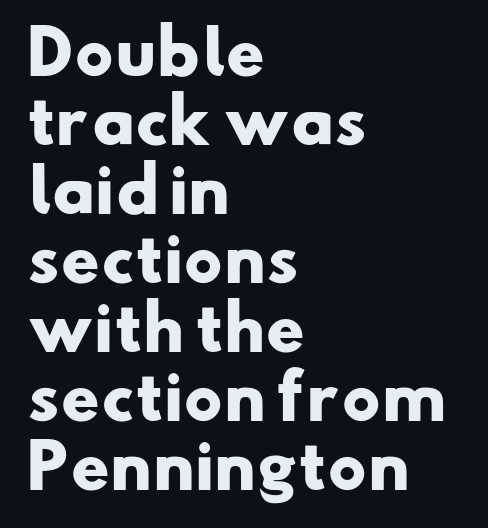
{"serif": "no", "bold": "yes", "weight": "heavy", "width": "wide", "stroke_contrast": "low", "x_height": "small", "monospaced": "no", "underline": "no", "align": "left", "line_spacing": "tight", "line_spacing_ratio": 1.15, "letter_spacing": "normal", "letter_spacing_em": 0.0, "glyph_px": 60}
